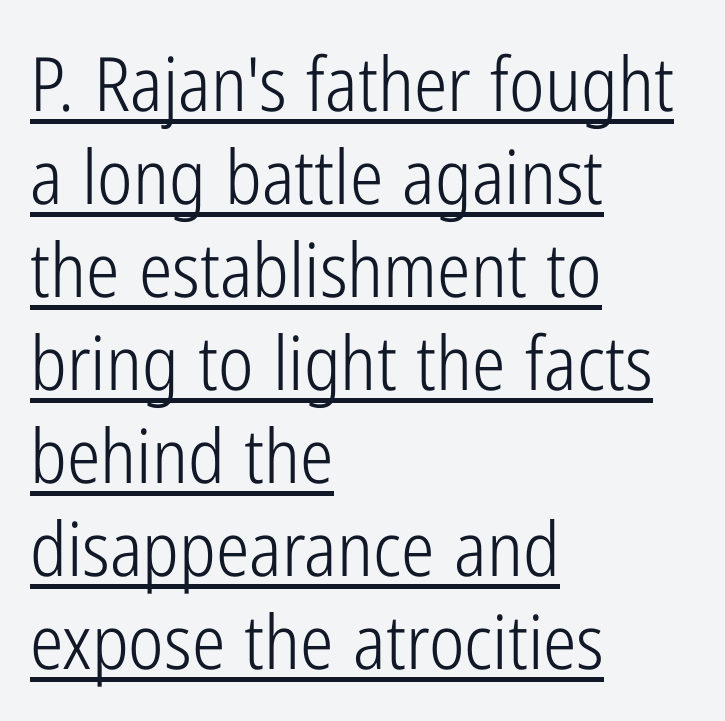
The image shows 75 px light, condensed sans-serif type, upright; set left-aligned, line spacing 1.24x, normal letter spacing, underlined; low stroke contrast and a medium x-height.
